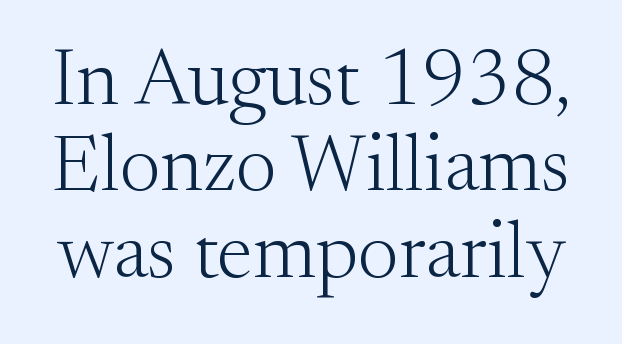
Think of a printed novel: that variable character pitch is what you see here. Short note: letters normally spaced. The face used here is seriffed, in the tradition of book romans. This rendering features lettering with no underline. It's the straight-up-and-down kind of type.
